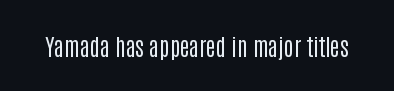
{"italic": "no", "bold": "no", "underline": "no", "letter_spacing": "normal", "letter_spacing_em": 0.0, "glyph_px": 23}
